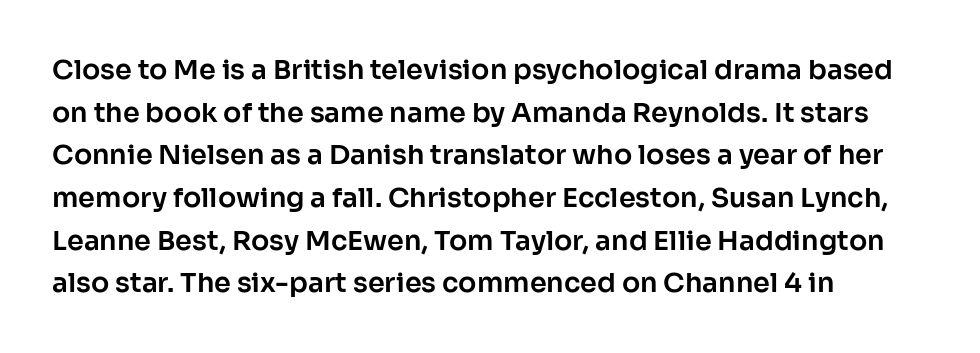
Q: Is the text italic (slanted)? A: No, it is upright.
Q: Is the text underlined? A: No.
Q: How is the paragraph aligned? A: Left-aligned.
Q: Is the spacing between letters normal or unusually wide? A: Normal.
Q: Is the spacing between lines tight, normal or loose? A: Normal.
